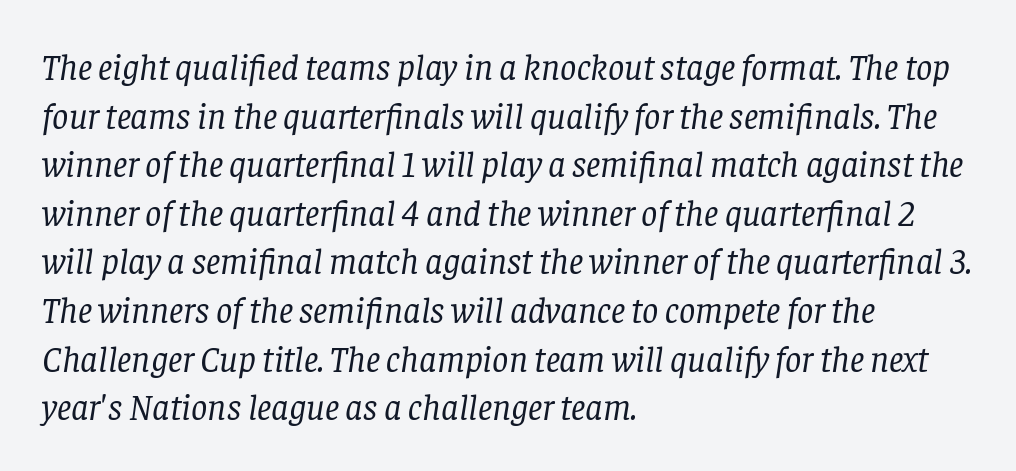
Q: Is the text bold? A: No.
Q: Is the text italic (slanted)? A: Yes, it leans right by about 8 degrees.
Q: Is the typeface a serif or a sans-serif typeface? A: Serif.
Q: Is the text underlined? A: No.
Q: How is the paragraph aligned? A: Left-aligned.
Q: Is the spacing between letters normal or unusually wide? A: Normal.
Q: Is the spacing between lines tight, normal or loose? A: Normal.
Q: Width (condensed, normal, or wide)? A: Normal.
Q: Stroke contrast? A: Low.
Q: x-height? A: Large.
Q: Monospaced? A: No.
